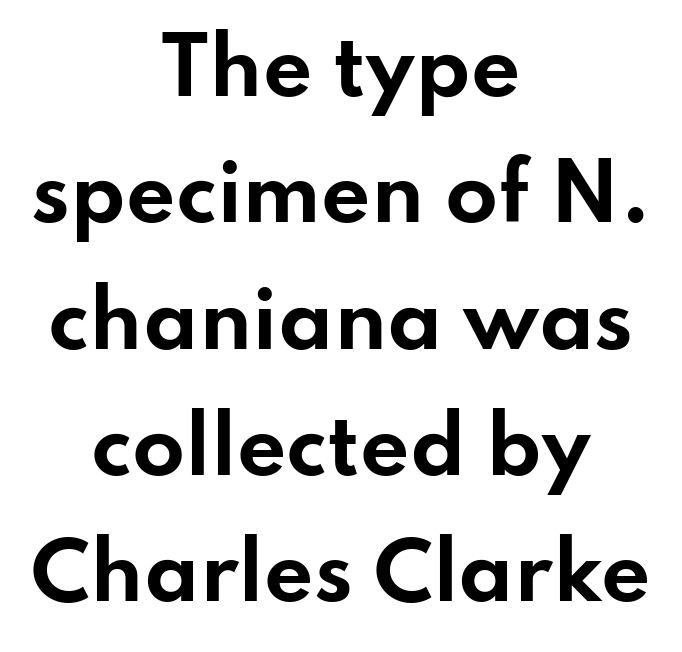
Successive baselines arrive at the customary interval. Decoration check: the copy has no underline. Does extra space separate the letters? No, they use regular spacing. Is this a fixed-width face? No — the glyphs have proportional, varying widths. The lettering stays uniformly vertical, giving the passage a roman look.
